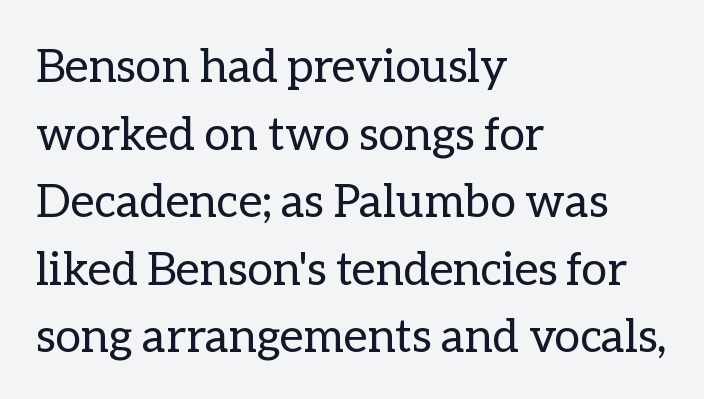
Q: Is the text bold? A: No.
Q: Is the text italic (slanted)? A: No, it is upright.
Q: Is the text underlined? A: No.
Q: How is the paragraph aligned? A: Left-aligned.
Q: Is the spacing between letters normal or unusually wide? A: Normal.
Q: Is the spacing between lines tight, normal or loose? A: Normal.
Q: Width (condensed, normal, or wide)? A: Normal.
Q: Stroke contrast? A: Low.
Q: x-height? A: Medium.
Q: Monospaced? A: No.
